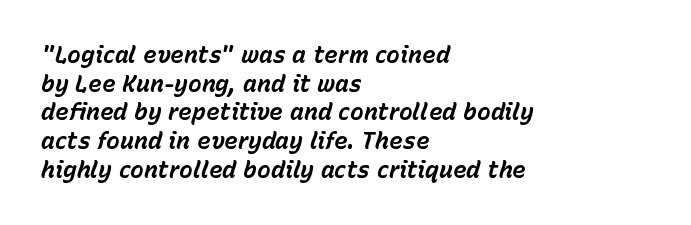
{"italic": "yes", "lean": "right", "slant_degrees": 15, "bold": "yes", "underline": "no", "align": "left", "line_spacing": "normal", "line_spacing_ratio": 1.25, "letter_spacing": "normal", "letter_spacing_em": 0.0, "glyph_px": 23}
